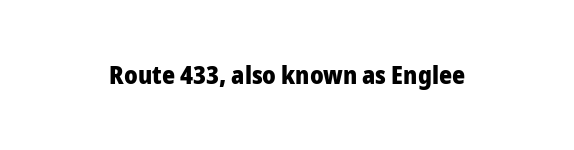
Q: Is the text bold? A: Yes.
Q: Is the text italic (slanted)? A: No, it is upright.
Q: Is the text underlined? A: No.
Q: Is the spacing between letters normal or unusually wide? A: Normal.
